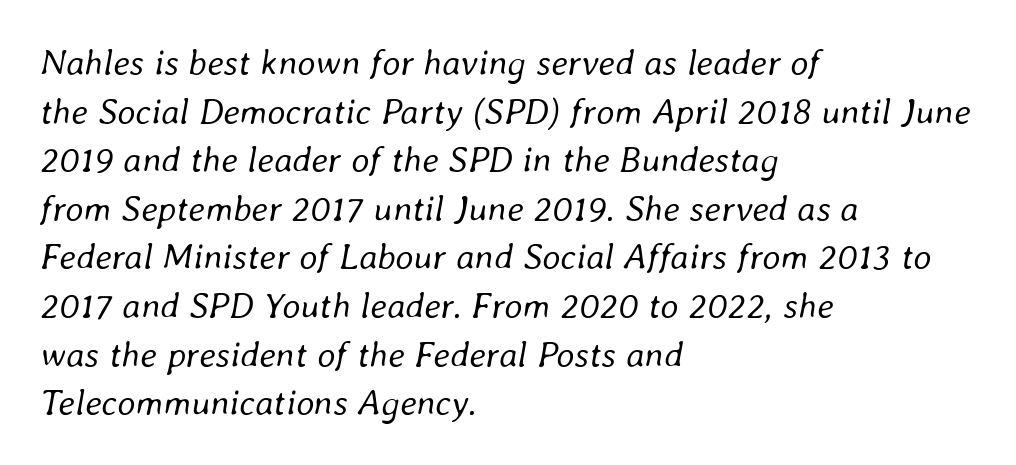
The image shows 36 px regular-weight type, italic (leaning right); set left-aligned, normal line spacing (1.35x), normal letter spacing, not underlined; low stroke contrast and a medium x-height.
